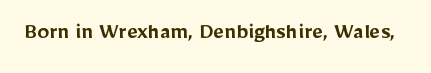
Quick note: underline off. Rendered with straight, roman letterforms. Each word holds together tightly as a unit, with standard inter-letter gaps. Slightly chunky letters — semibold, I'd say, not full bold.
